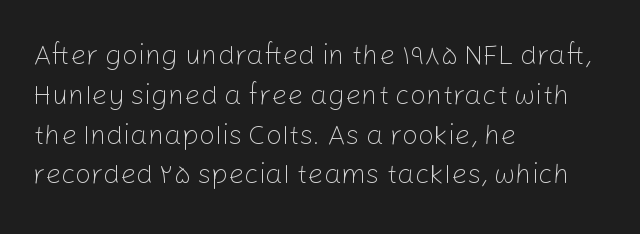
Upright lettering throughout. Compared with a centered layout, this one pins lines to the left instead. The line texture is even and compact thanks to regular tracking. Look at the bottom of the vertical strokes: they stop flat, with no serifs. The face used here is proportionally spaced, like ordinary book or web type. Summary of weight: not heavy and not bold.
